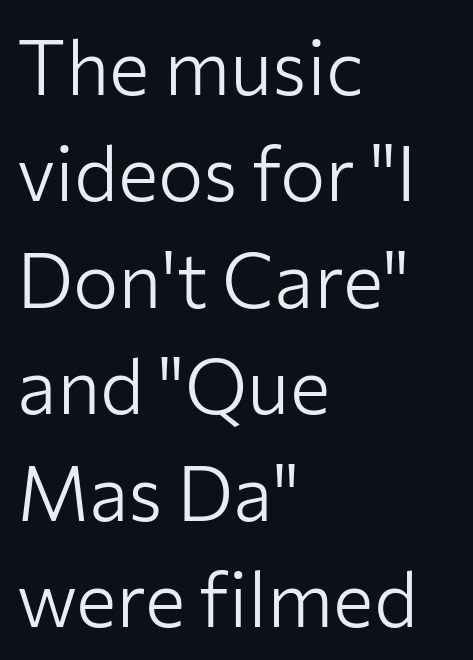
These lines were composed using upright roman letters. The typesetting does not lean heavy: it is not bold. Typographically, this falls in the sans-serif category. Compared with a centered layout, this one pins lines to the left instead. If you measured baseline to baseline, you'd find a middling distance.
